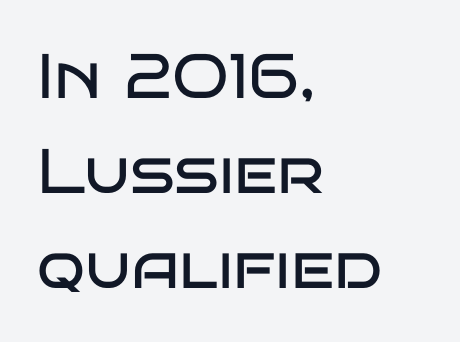
The image shows 63 px regular-weight, wide sans-serif type, upright; set left-aligned, normal line spacing (1.51x), normal letter spacing, not underlined; low stroke contrast and a large x-height.
